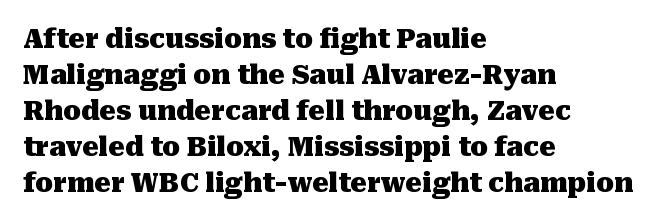
Q: Is the text bold? A: Yes.
Q: Is the text italic (slanted)? A: No, it is upright.
Q: Is the text underlined? A: No.
Q: How is the paragraph aligned? A: Left-aligned.
Q: Is the spacing between letters normal or unusually wide? A: Normal.
Q: Is the spacing between lines tight, normal or loose? A: Normal.
